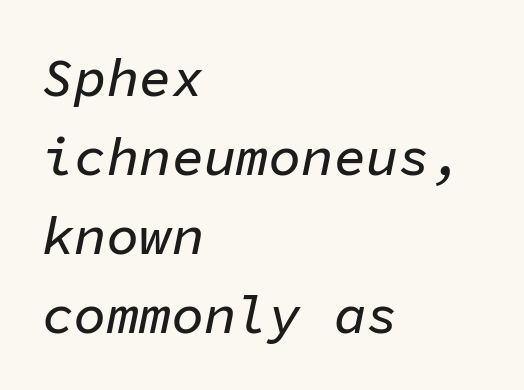
Visually the block forms a straight wall on the left and a jagged coastline on the right. The face used here is rendered with its standard letterfit. Letters rest on an invisible, unmarked baseline. Vertically, the passage feels balanced, rows spaced as you'd expect.
